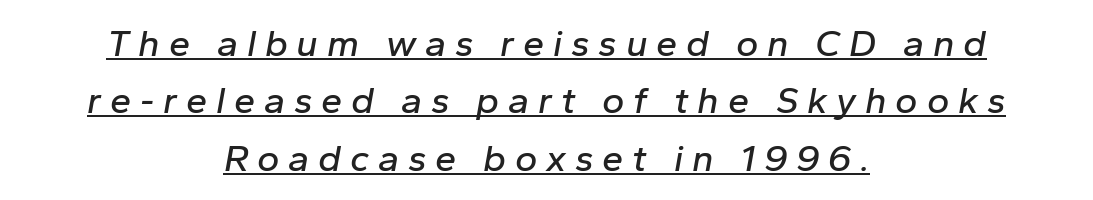
{"italic": "yes", "lean": "right", "slant_degrees": 10, "width": "normal", "stroke_contrast": "low", "x_height": "medium", "monospaced": "no", "underline": "yes", "align": "center", "line_spacing": "normal", "line_spacing_ratio": 1.51, "letter_spacing": "wide", "letter_spacing_em": 0.23, "glyph_px": 38}
